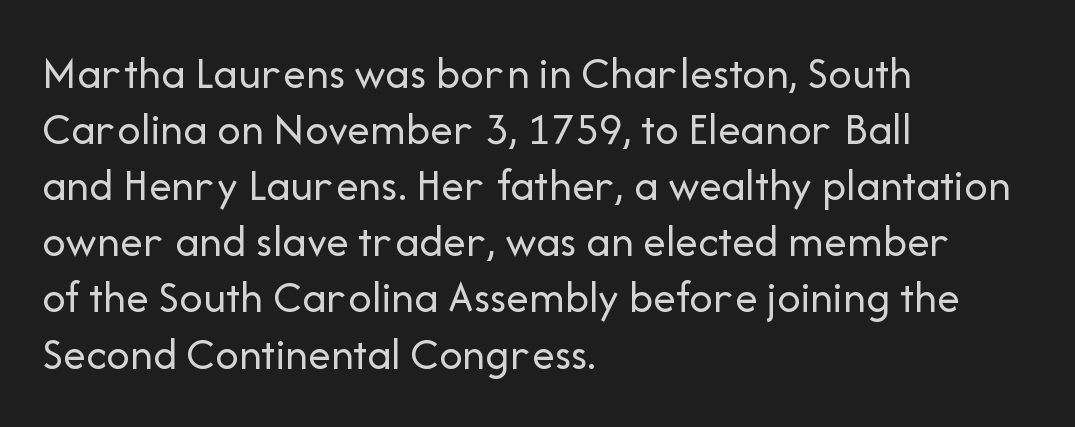
In terms of posture, this sample is upright. The font is comparable to plain body text, perhaps lighter. Nothing sits at the stroke ends, so this counts as sans-serif. Does the copy run flush right? No — it runs flush left.
